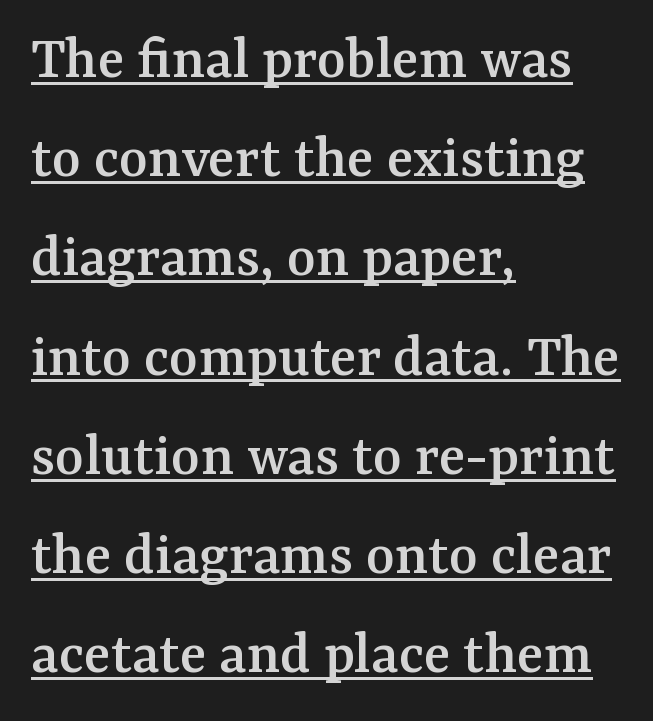
Tall strokes in this sample are plumb rather than angled. Each line starts at the same left margin while the right side varies. Here the designer chose a conventional face with non-uniform glyph widths. The gaps between neighbouring characters are ordinary and unremarkable. Looks like someone drew a line under every word here.
